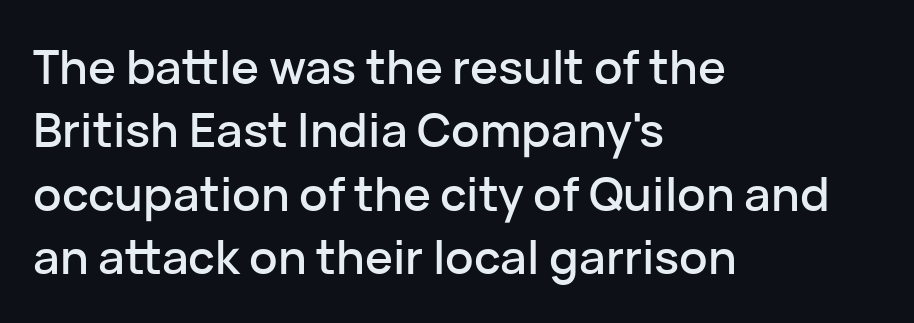
The line-height multiplier appears to be the usual default. Characters remain perfectly vertical along every line. The font family rendered here belongs to the sans-serif group. All the whitespace from short lines collects on the right. Descenders hang freely into open space.
